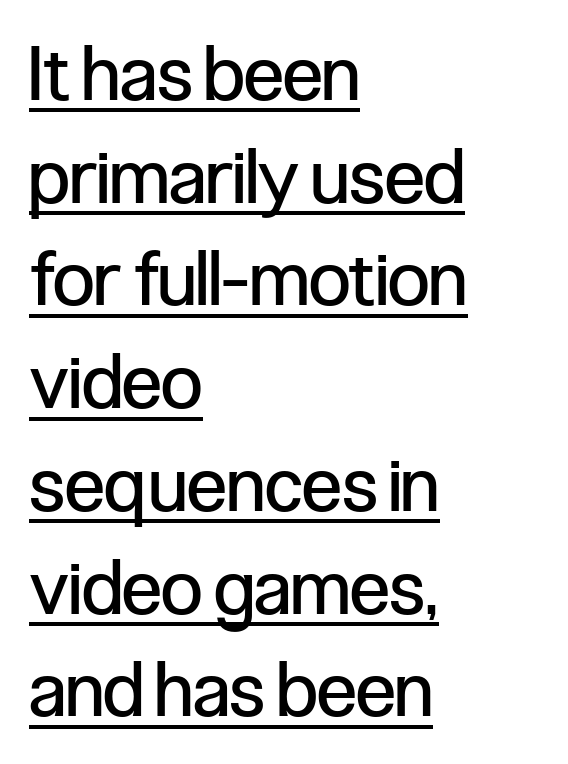
Q: Is the text bold? A: No.
Q: Is the text italic (slanted)? A: No, it is upright.
Q: Is the typeface a serif or a sans-serif typeface? A: Sans-serif.
Q: Is the text underlined? A: Yes.
Q: How is the paragraph aligned? A: Left-aligned.
Q: Is the spacing between letters normal or unusually wide? A: Normal.
Q: Is the spacing between lines tight, normal or loose? A: Normal.
Q: Width (condensed, normal, or wide)? A: Condensed.
Q: Stroke contrast? A: Low.
Q: x-height? A: Medium.
Q: Monospaced? A: No.
